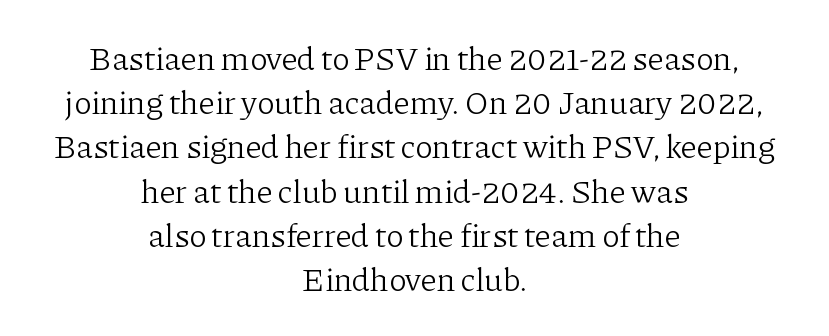
The image shows 33 px light serif type, upright; set centered, normal line spacing (1.34x), normal letter spacing, not underlined; low stroke contrast and a medium x-height.
